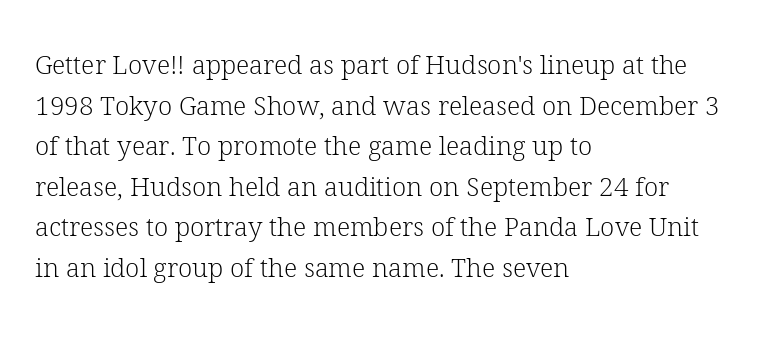
Q: Is the text bold? A: No.
Q: Is the text italic (slanted)? A: No, it is upright.
Q: Is the text underlined? A: No.
Q: How is the paragraph aligned? A: Left-aligned.
Q: Is the spacing between letters normal or unusually wide? A: Normal.
Q: Is the spacing between lines tight, normal or loose? A: Normal.
